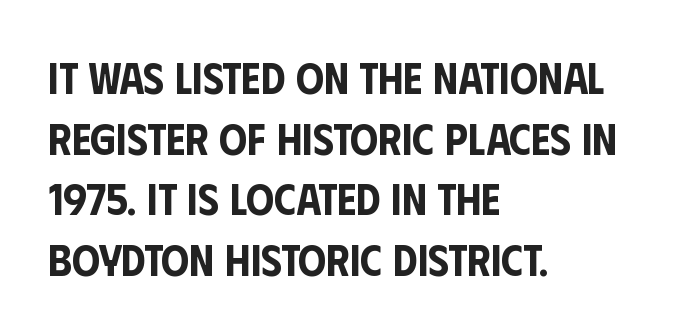
{"serif": "no", "italic": "no", "width": "condensed", "stroke_contrast": "low", "x_height": "large", "monospaced": "no", "underline": "no", "align": "left", "line_spacing": "normal", "line_spacing_ratio": 1.38, "letter_spacing": "normal", "letter_spacing_em": 0.0, "glyph_px": 44}
